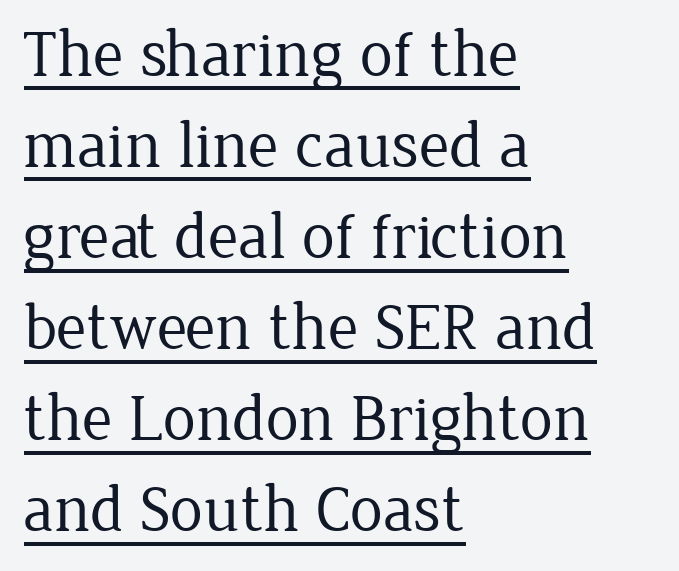
The tracking reads as untouched default to a designer's eye. Ink coverage per letter is moderate at most. The words here are underlined. Look at the bottom of the vertical strokes: they flare into serifs here.
